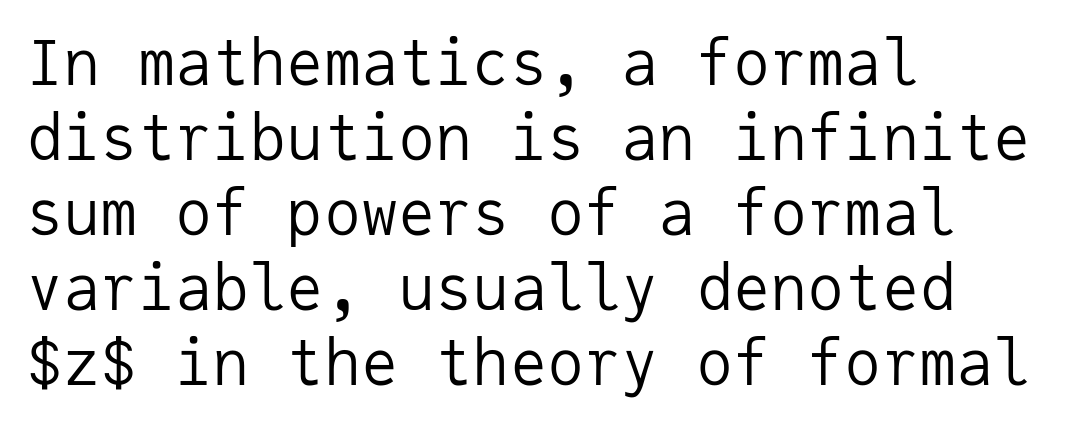
{"serif": "no", "italic": "no", "bold": "no", "weight": "regular", "width": "normal", "stroke_contrast": "low", "x_height": "medium", "monospaced": "yes", "underline": "no", "align": "left", "line_spacing_ratio": 1.21, "letter_spacing": "normal", "letter_spacing_em": 0.0, "glyph_px": 62}
